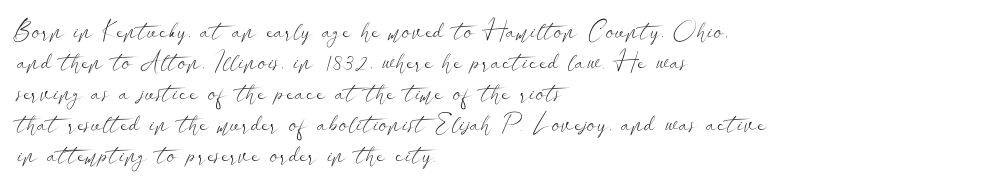
A light-to-regular cut is what we see here. Clear beneath every line of the passage. The passage shown has conventional tracking throughout. Leftover space on each line is placed entirely after the last word.
